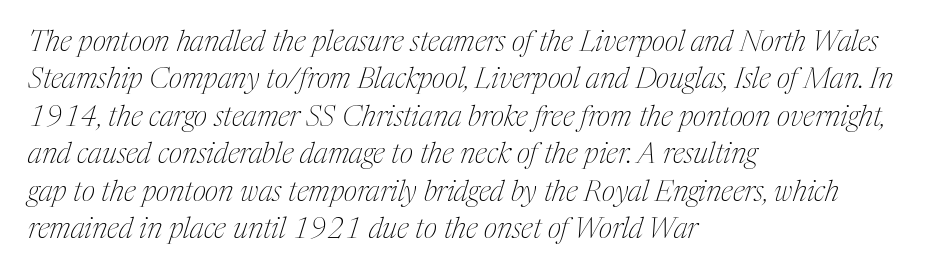
Q: Is the text bold? A: No.
Q: Is the text italic (slanted)? A: Yes, it leans right by about 17 degrees.
Q: Is the typeface a serif or a sans-serif typeface? A: Serif.
Q: Is the text underlined? A: No.
Q: How is the paragraph aligned? A: Left-aligned.
Q: Is the spacing between letters normal or unusually wide? A: Normal.
Q: Is the spacing between lines tight, normal or loose? A: Normal.
Q: Width (condensed, normal, or wide)? A: Condensed.
Q: Stroke contrast? A: Medium.
Q: x-height? A: Medium.
Q: Monospaced? A: No.
